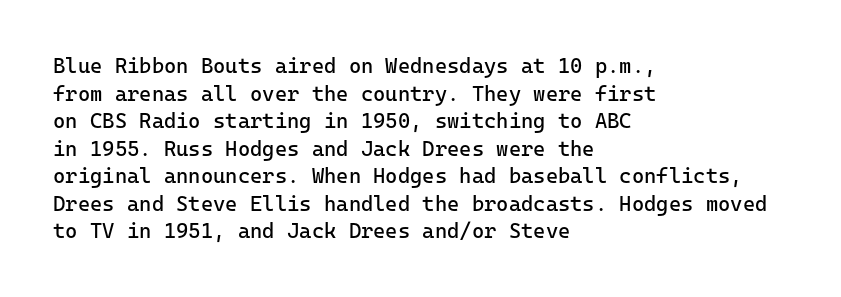
The image shows 21 px text type, upright; set left-aligned, normal line spacing (1.31x), normal letter spacing, not underlined.
